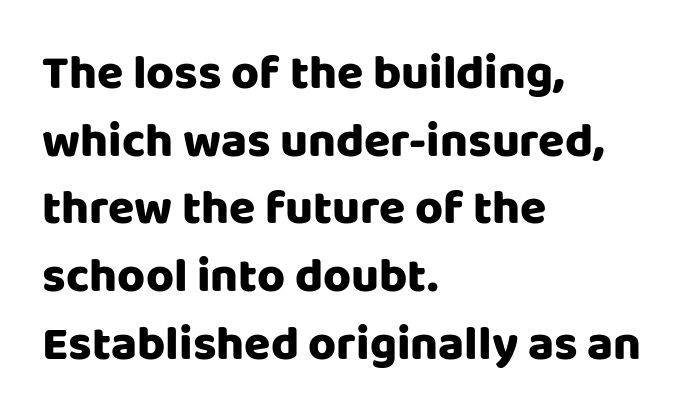
Q: Is the text italic (slanted)? A: No, it is upright.
Q: Is the typeface a serif or a sans-serif typeface? A: Sans-serif.
Q: Is the text underlined? A: No.
Q: How is the paragraph aligned? A: Left-aligned.
Q: Is the spacing between letters normal or unusually wide? A: Normal.
Q: Is the spacing between lines tight, normal or loose? A: Normal.
Q: Width (condensed, normal, or wide)? A: Normal.
Q: Stroke contrast? A: Low.
Q: x-height? A: Large.
Q: Monospaced? A: No.
